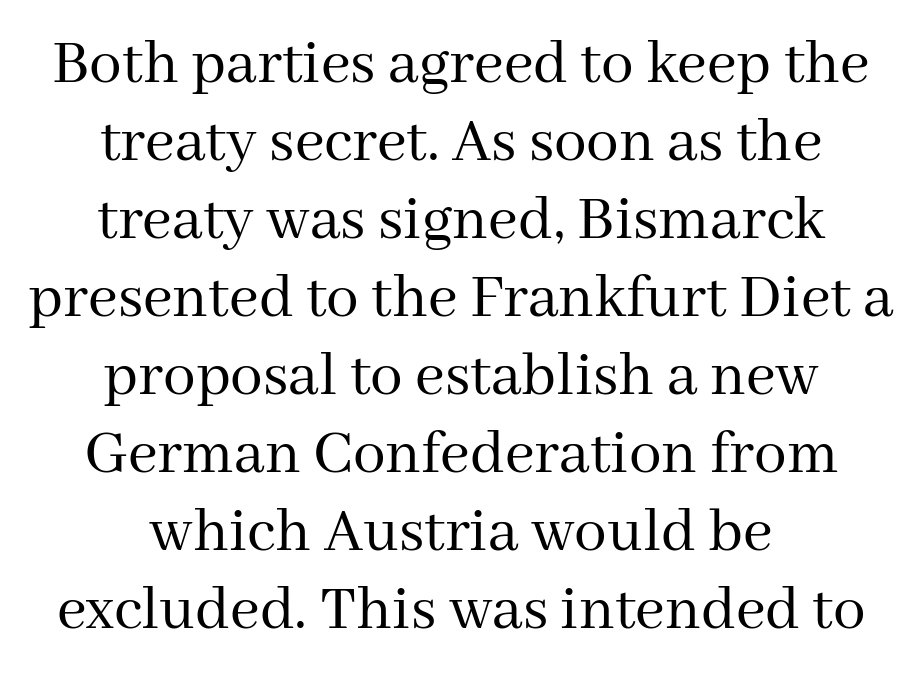
{"serif": "yes", "italic": "no", "bold": "no", "weight": "regular", "width": "normal", "stroke_contrast": "medium", "x_height": "medium", "monospaced": "no", "underline": "no", "align": "center", "line_spacing_ratio": 1.2, "letter_spacing": "normal", "letter_spacing_em": 0.0, "glyph_px": 65}
